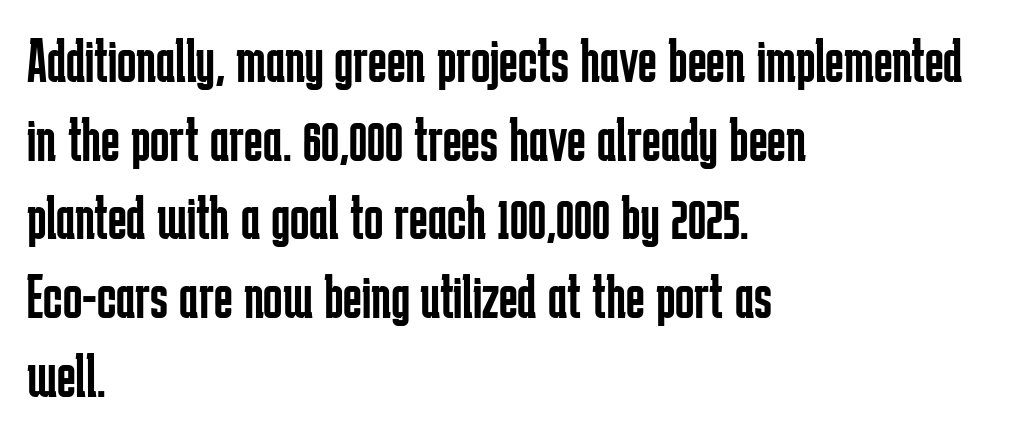
Q: Is the text bold? A: No.
Q: Is the text italic (slanted)? A: No, it is upright.
Q: Is the typeface a serif or a sans-serif typeface? A: Sans-serif.
Q: Is the text underlined? A: No.
Q: How is the paragraph aligned? A: Left-aligned.
Q: Is the spacing between letters normal or unusually wide? A: Normal.
Q: Width (condensed, normal, or wide)? A: Condensed.
Q: Stroke contrast? A: Low.
Q: x-height? A: Medium.
Q: Monospaced? A: No.
